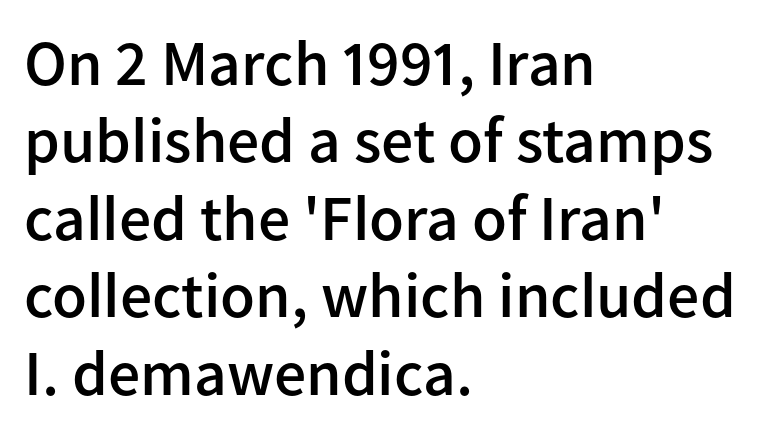
The image shows 64 px semibold sans-serif type, upright; set left-aligned, line spacing 1.21x, normal letter spacing, not underlined; low stroke contrast and a medium x-height.
